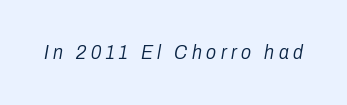
The image shows 20 px text type, italic (leaning right); set unusually wide letter spacing (+0.23 em), not underlined.
